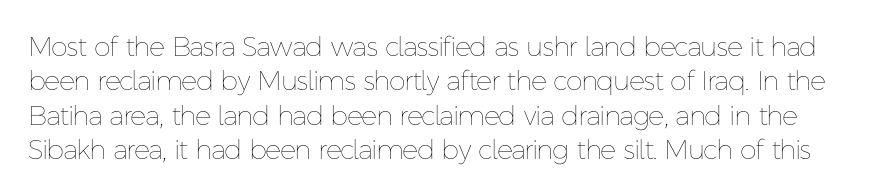
The letters stand straight up with perfectly vertical stems. Inter-character spacing is left at the font's built-in metrics. A normal amount of white space separates one row of letters from the next. Descender tails drop into unmarked territory. The letters look calm and open, with moderate or lighter stems.
